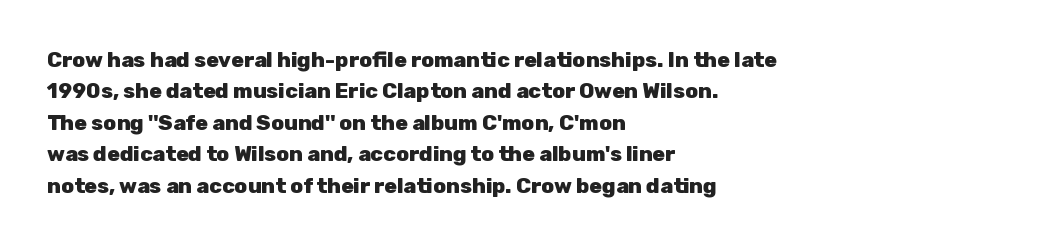
The image shows 21 px bold type, upright; set left-aligned, normal line spacing (1.5x), normal letter spacing, not underlined.
